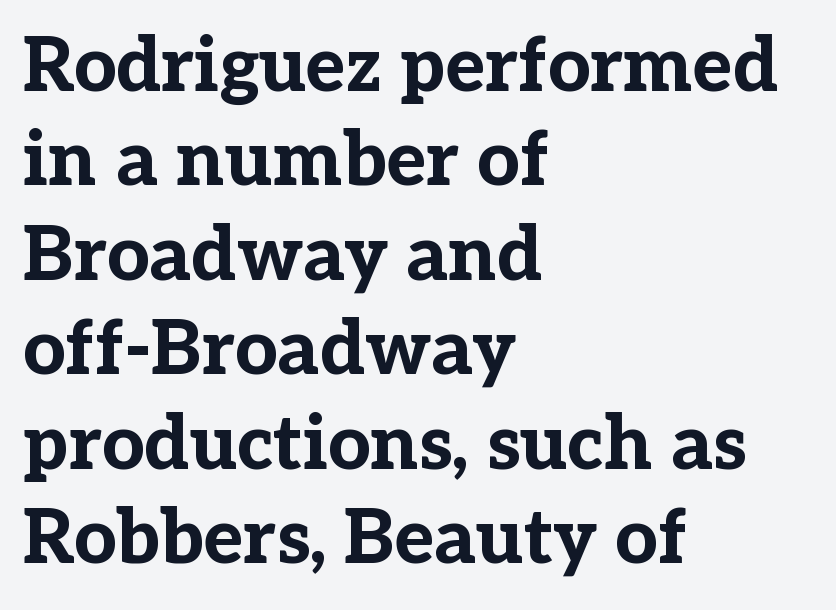
{"serif": "yes", "italic": "no", "bold": "yes", "weight": "bold", "width": "normal", "stroke_contrast": "low", "x_height": "medium", "monospaced": "no", "underline": "no", "align": "left", "line_spacing": "normal", "line_spacing_ratio": 1.26, "letter_spacing": "normal", "letter_spacing_em": 0.0, "glyph_px": 75}
